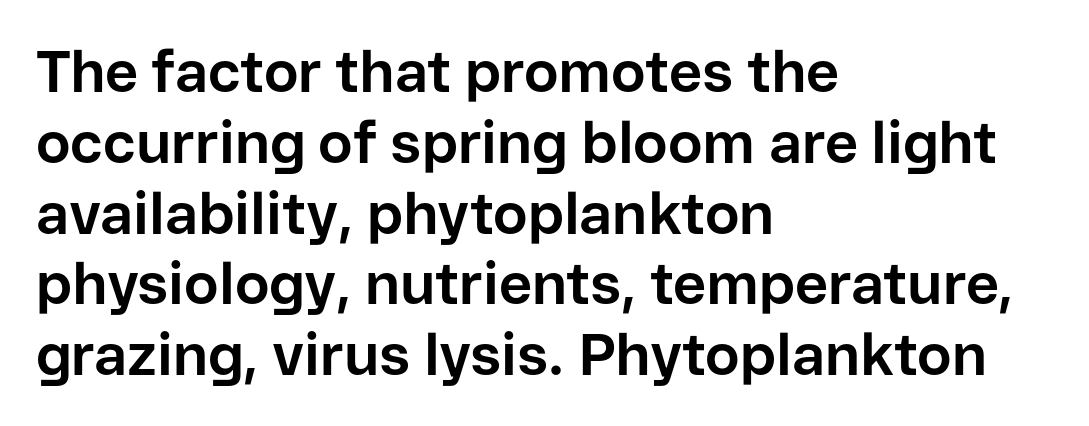
The image shows 58 px bold sans-serif type, upright; set left-aligned, line spacing 1.22x, normal letter spacing, not underlined; low stroke contrast and a medium x-height.
